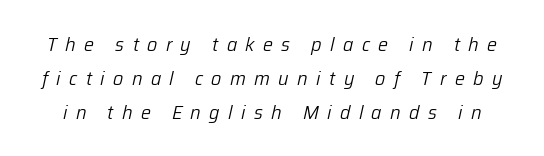
Descenders hang freely into open space. It's the slanting kind of type. The letterforms stand isolated, each surrounded by extra space. Stems here are at most as thick as an everyday book face.
